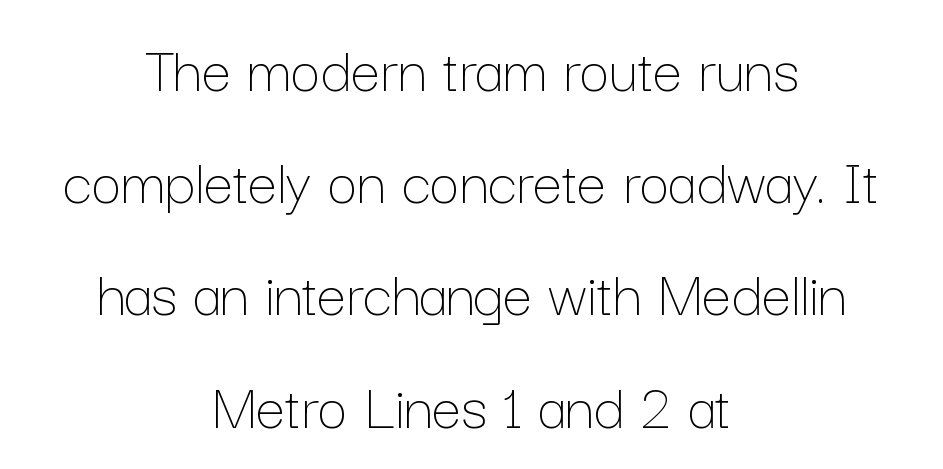
These lines are rendered in a variable-pitch font. Ink coverage per letter is moderate at most. Underlining? Definitely not there. Quick note: interline space is typical. A typesetter would mark this as roman, not italic.
